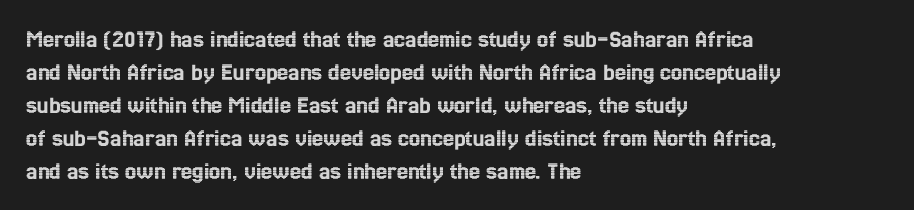
The image shows 25 px text type, upright; set left-aligned, normal line spacing (1.32x), normal letter spacing, not underlined.
